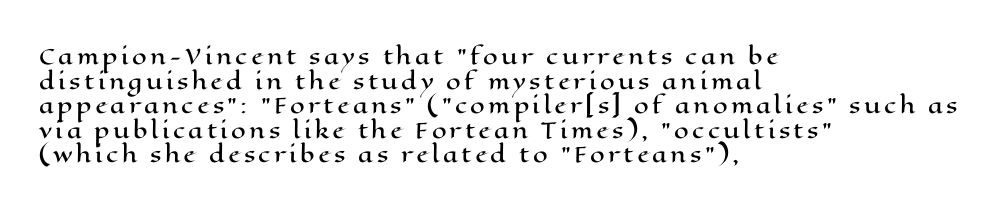
{"italic": "no", "underline": "no", "align": "left", "line_spacing_ratio": 1.17, "glyph_px": 21}
